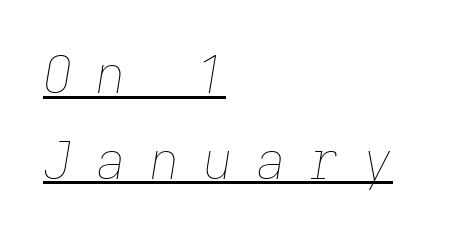
Q: Is the text bold? A: No.
Q: Is the text italic (slanted)? A: Yes, it leans right by about 9 degrees.
Q: Is the text underlined? A: Yes.
Q: How is the paragraph aligned? A: Left-aligned.
Q: Is the spacing between letters normal or unusually wide? A: Unusually wide.
Q: Is the spacing between lines tight, normal or loose? A: Normal.
Q: Width (condensed, normal, or wide)? A: Normal.
Q: Stroke contrast? A: Low.
Q: x-height? A: Medium.
Q: Monospaced? A: No.
